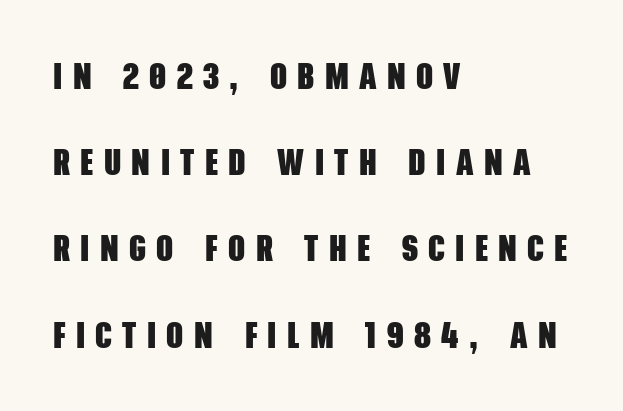
Q: Is the text bold? A: Yes.
Q: Is the typeface a serif or a sans-serif typeface? A: Sans-serif.
Q: Is the text underlined? A: No.
Q: How is the paragraph aligned? A: Left-aligned.
Q: Is the spacing between letters normal or unusually wide? A: Unusually wide.
Q: Is the spacing between lines tight, normal or loose? A: Loose.
Q: Width (condensed, normal, or wide)? A: Condensed.
Q: Stroke contrast? A: Low.
Q: x-height? A: Large.
Q: Monospaced? A: No.
